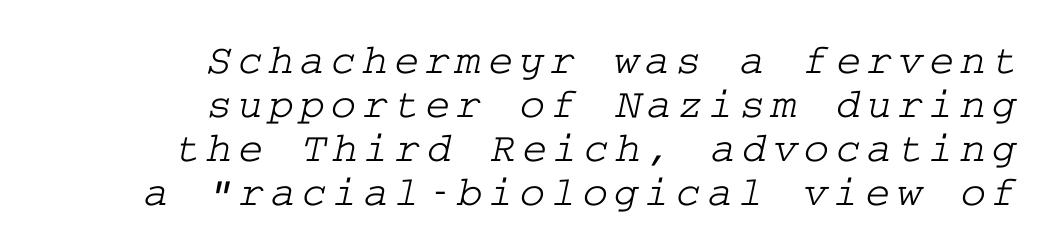
The image shows 43 px wide serif type; set right-aligned, tight line spacing (1.02x), not underlined; low stroke contrast and a medium x-height.
